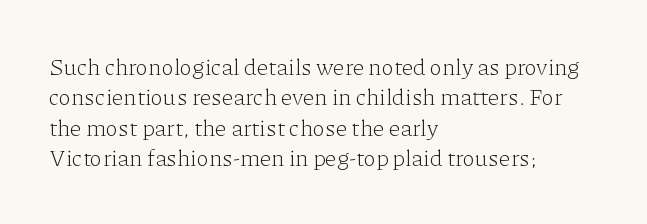
Q: Is the text bold? A: No.
Q: Is the text italic (slanted)? A: No, it is upright.
Q: Is the text underlined? A: No.
Q: How is the paragraph aligned? A: Left-aligned.
Q: Is the spacing between letters normal or unusually wide? A: Normal.
Q: Is the spacing between lines tight, normal or loose? A: Normal.
